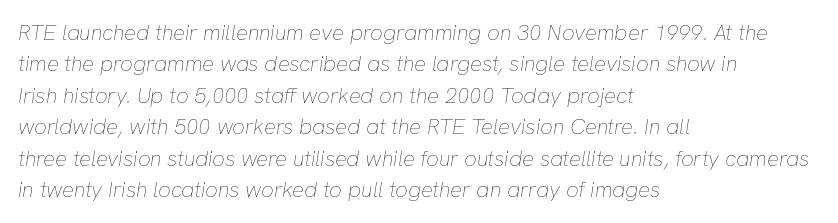
The line texture is even and compact thanks to regular tracking. This is not heavy type; no bold has been used. The lettering tilts uniformly, giving the passage an italic look. Letters rest on an invisible, unmarked baseline. Rows of type keep a routine distance in the vertical direction.
